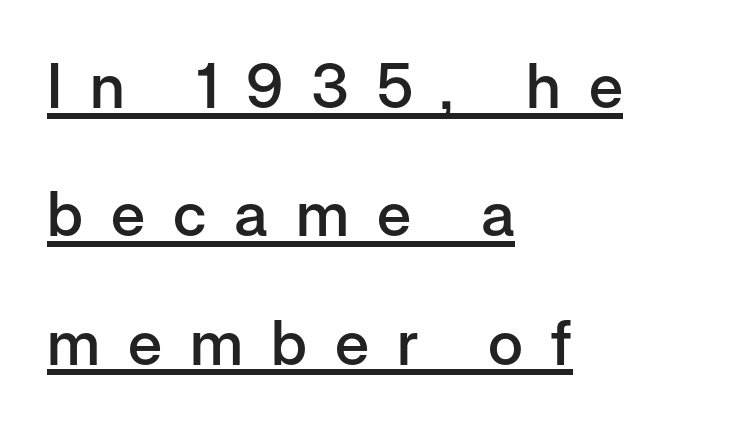
The image shows 62 px semibold sans-serif type, upright; set left-aligned, loose line spacing (2.07x), unusually wide letter spacing (+0.45 em), underlined; low stroke contrast and a medium x-height.
